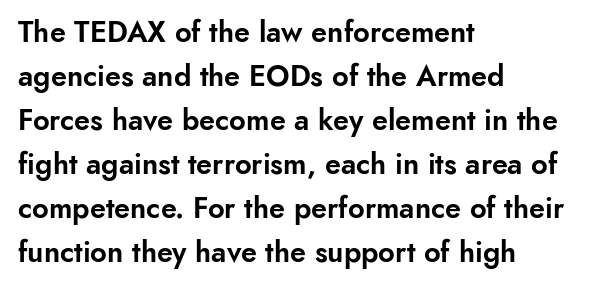
Proportional: the letters do not fall into vertical columns. Evenly set lines give the paragraph a standard silhouette. The characters display no serif detailing; their extremities are plain. Plain, unruled lines of type. The rag falls on the right side of this text block. A roman cut, with each character standing at attention.
